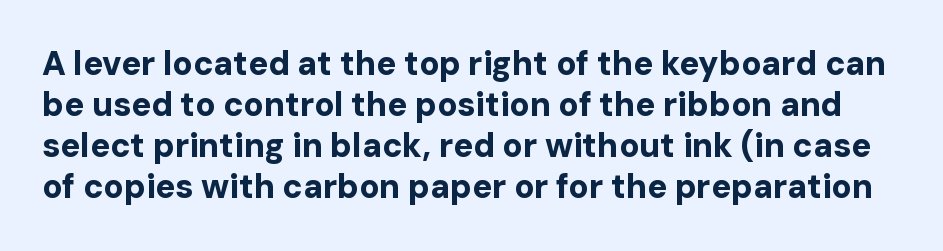
Pretty heavy lettering here — definitely bold. Only glyphs here, with clear space below each row. These lines are composed in type without serifs. A roman cut, with each character standing at attention. Glyph-to-glyph distance matches everyday printed text.
